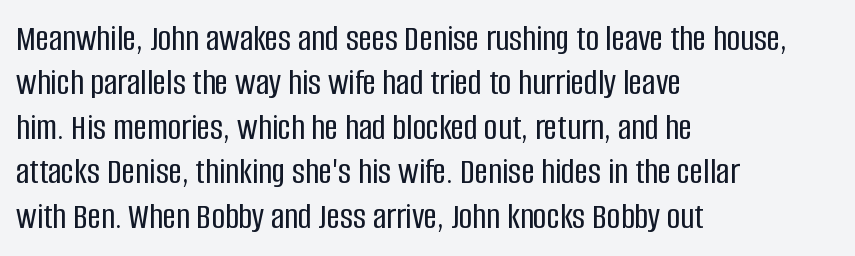
Q: Is the text italic (slanted)? A: No, it is upright.
Q: Is the typeface a serif or a sans-serif typeface? A: Sans-serif.
Q: Is the text underlined? A: No.
Q: How is the paragraph aligned? A: Left-aligned.
Q: Is the spacing between letters normal or unusually wide? A: Normal.
Q: Width (condensed, normal, or wide)? A: Condensed.
Q: Stroke contrast? A: Low.
Q: x-height? A: Large.
Q: Monospaced? A: No.
